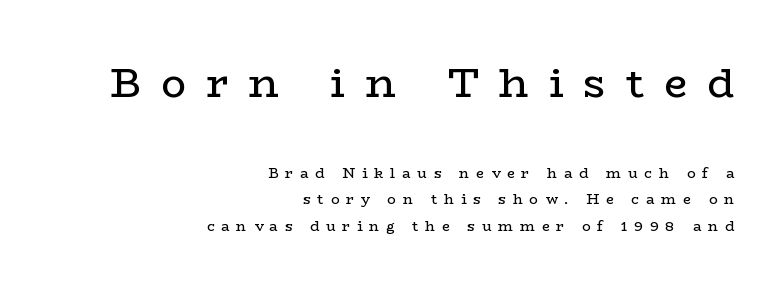
{"serif": "yes", "italic": "no", "bold": "no", "weight": "regular", "width": "wide", "stroke_contrast": "low", "x_height": "medium", "monospaced": "no", "underline": "no", "align": "right", "line_spacing": "loose", "line_spacing_ratio": 1.92, "letter_spacing": "wide", "letter_spacing_em": 0.49, "larger_block": "first", "size_ratio": 2.93, "glyph_px": 41}
